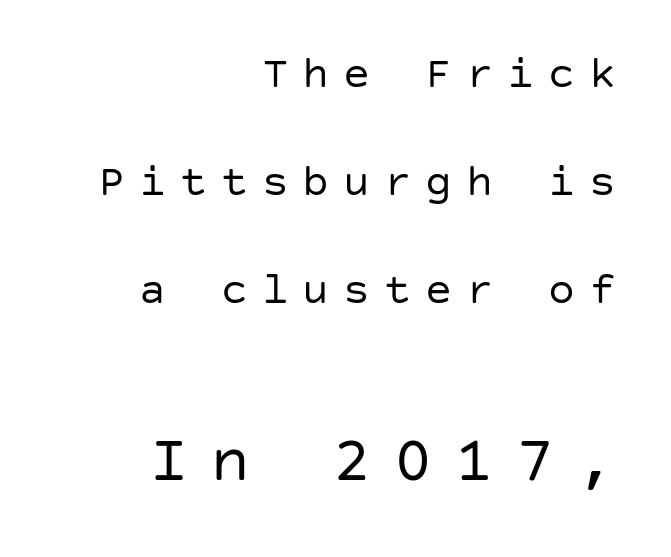
A student would call this right alignment; a typographer would say flush right, rag left. The text was rendered using a sans face with plain stroke endings. Nothing heavy about these letters — not bold at all. Students, note that the glyphs here are deliberately spaced far apart. Italic: no, the glyphs are upright roman.
